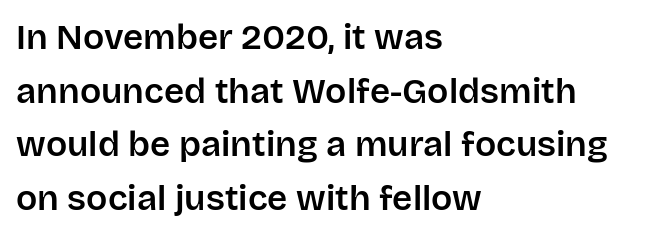
The zone under the glyphs is completely vacant. These lines are rendered in a variable-pitch font. Does the lettering tilt? It doesn't — this is upright. Evenly set lines give the paragraph a standard silhouette.
